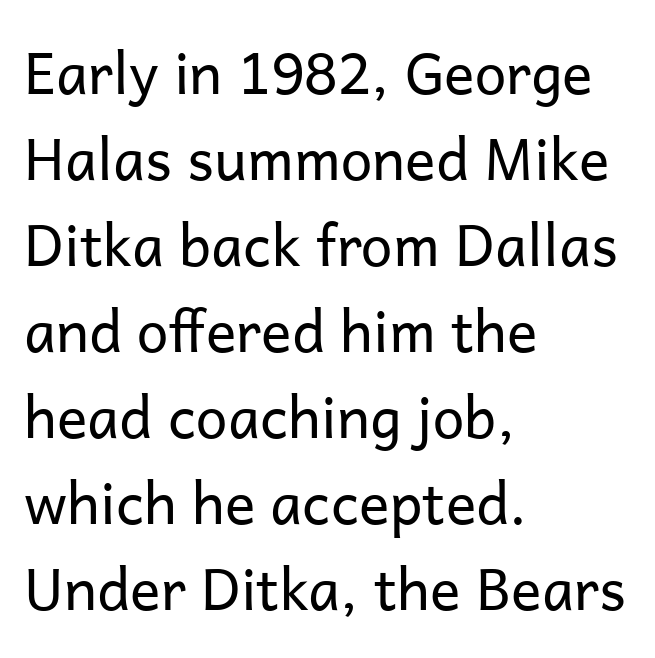
Q: Is the text bold? A: No.
Q: Is the text italic (slanted)? A: No, it is upright.
Q: Is the typeface a serif or a sans-serif typeface? A: Sans-serif.
Q: Is the text underlined? A: No.
Q: How is the paragraph aligned? A: Left-aligned.
Q: Is the spacing between letters normal or unusually wide? A: Normal.
Q: Is the spacing between lines tight, normal or loose? A: Normal.
Q: Width (condensed, normal, or wide)? A: Normal.
Q: Stroke contrast? A: Low.
Q: x-height? A: Medium.
Q: Monospaced? A: No.
